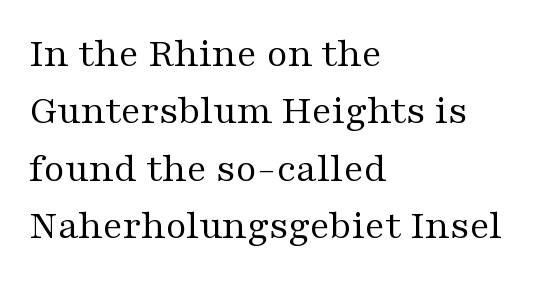
The image shows 41 px regular-weight, wide serif type, upright; set left-aligned, normal line spacing (1.4x), normal letter spacing, not underlined; medium stroke contrast and a medium x-height.
